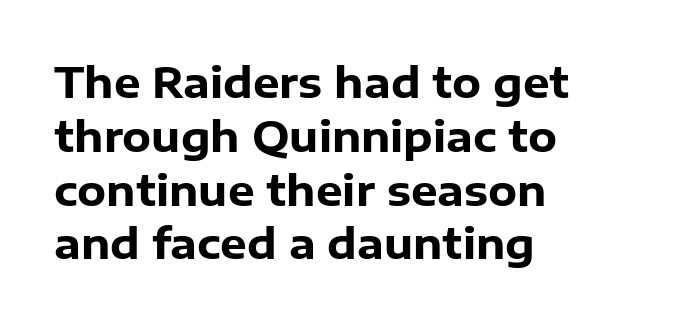
{"serif": "no", "italic": "no", "bold": "yes", "weight": "heavy", "width": "normal", "stroke_contrast": "low", "x_height": "medium", "monospaced": "no", "underline": "no", "align": "left", "line_spacing": "normal", "line_spacing_ratio": 1.28, "letter_spacing": "normal", "letter_spacing_em": 0.0, "glyph_px": 42}
